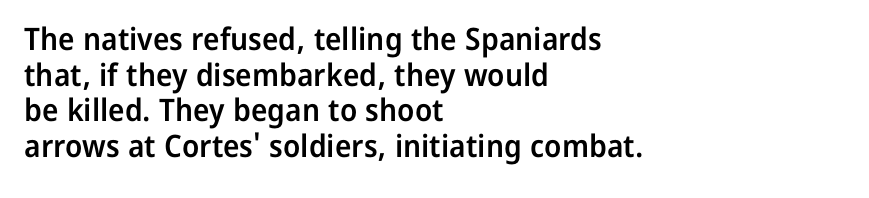
The image shows 31 px semibold sans-serif type, upright; set left-aligned, tight line spacing (1.15x), normal letter spacing, not underlined; low stroke contrast and a medium x-height.
